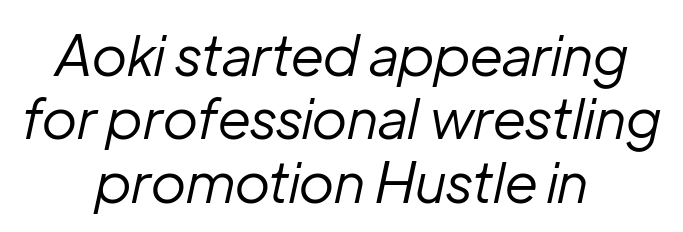
This sample has the flowing, uneven cadence of proportional lettering. If you folded the block vertically in half, each line would mirror itself in length. These lines huddle together more closely than default settings would place them. A typesetter would call this zero additional tracking.
